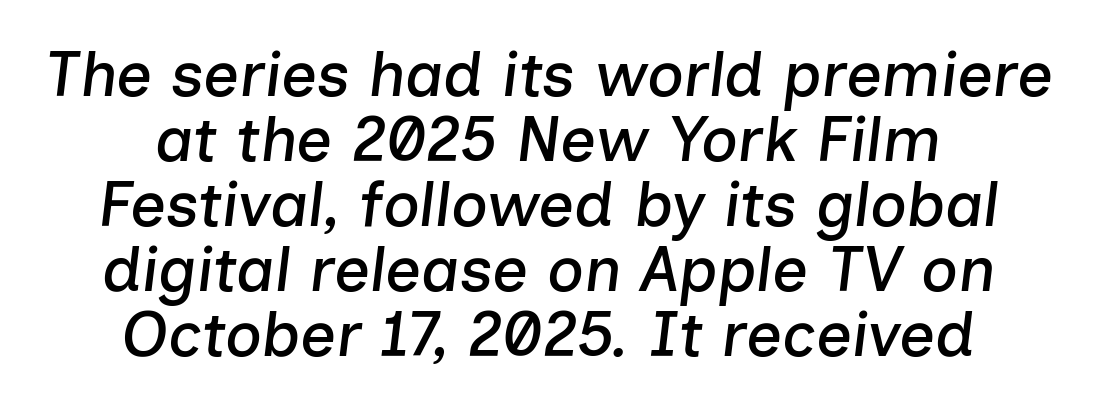
Q: Is the text italic (slanted)? A: Yes, it leans right by about 7 degrees.
Q: Is the text underlined? A: No.
Q: How is the paragraph aligned? A: Centered.
Q: Is the spacing between letters normal or unusually wide? A: Normal.
Q: Is the spacing between lines tight, normal or loose? A: Tight.
Q: Width (condensed, normal, or wide)? A: Normal.
Q: Stroke contrast? A: Low.
Q: x-height? A: Medium.
Q: Monospaced? A: No.
